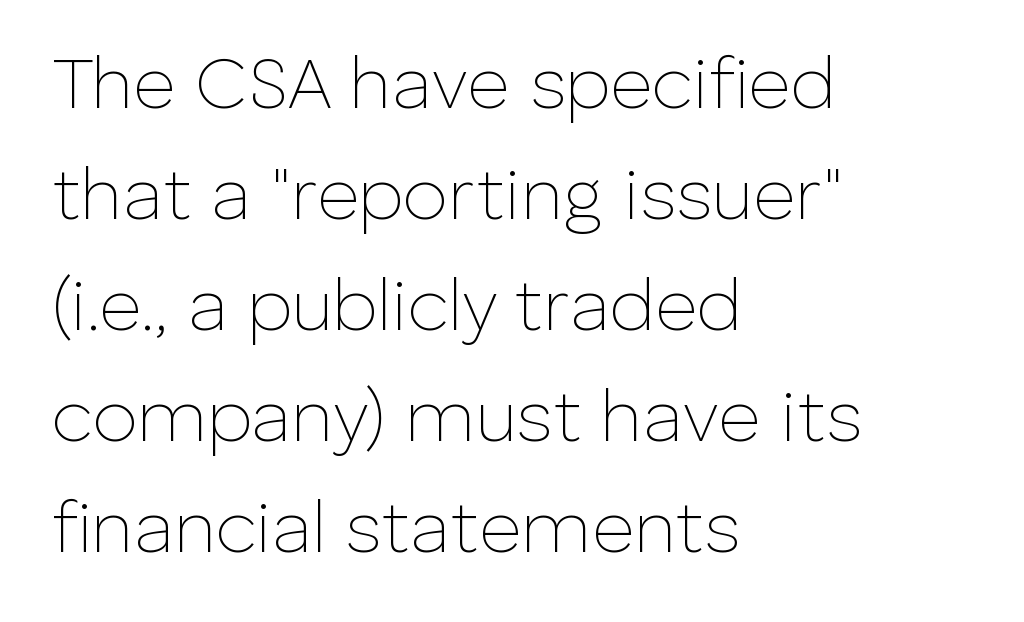
{"serif": "no", "italic": "no", "bold": "no", "weight": "thin", "width": "normal", "stroke_contrast": "low", "x_height": "medium", "monospaced": "no", "underline": "no", "align": "left", "line_spacing": "normal", "line_spacing_ratio": 1.52, "letter_spacing": "normal", "letter_spacing_em": 0.0, "glyph_px": 73}
